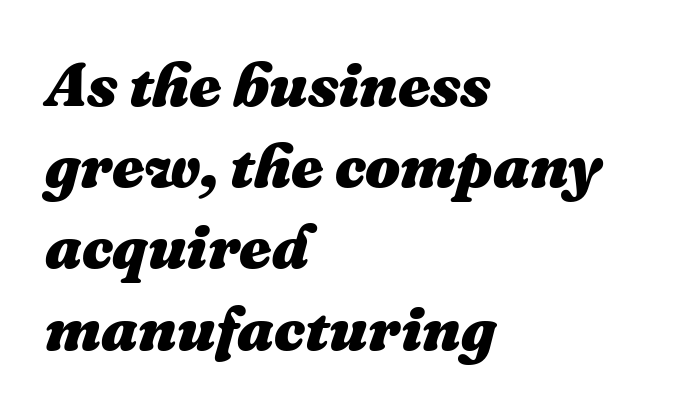
{"italic": "yes", "lean": "right", "slant_degrees": 16, "bold": "yes", "weight": "heavy", "width": "normal", "stroke_contrast": "medium", "x_height": "medium", "monospaced": "no", "underline": "no", "align": "left", "line_spacing": "normal", "line_spacing_ratio": 1.31, "letter_spacing": "normal", "letter_spacing_em": 0.0, "glyph_px": 62}
